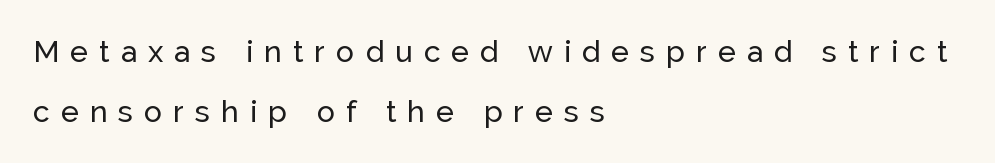
This rendering employs a face without finishing strokes, i.e., a sans-serif. You can tell it's not italic because the verticals are truly vertical. Inter-character spacing is expanded well beyond the font's built-in metrics. Looks like regular typesetting: each glyph gets only the width it needs.
